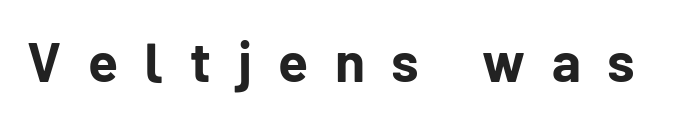
{"serif": "no", "italic": "no", "bold": "yes", "weight": "bold", "width": "normal", "stroke_contrast": "low", "x_height": "medium", "monospaced": "no", "underline": "no", "letter_spacing": "wide", "letter_spacing_em": 0.48, "glyph_px": 55}
